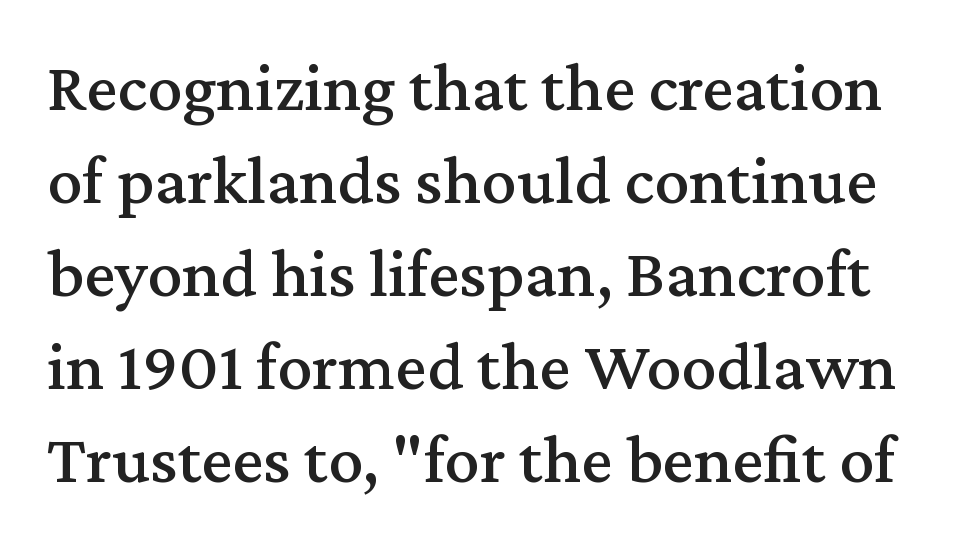
Q: Is the text italic (slanted)? A: No, it is upright.
Q: Is the typeface a serif or a sans-serif typeface? A: Serif.
Q: Is the text underlined? A: No.
Q: Is the spacing between letters normal or unusually wide? A: Normal.
Q: Is the spacing between lines tight, normal or loose? A: Normal.
Q: Width (condensed, normal, or wide)? A: Normal.
Q: Stroke contrast? A: Medium.
Q: x-height? A: Medium.
Q: Monospaced? A: No.
